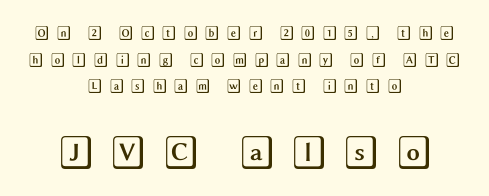
{"italic": "no", "width": "wide", "x_height": "large", "underline": "no", "align": "center", "line_spacing": "loose", "line_spacing_ratio": 1.91, "letter_spacing": "wide", "letter_spacing_em": 0.44, "larger_block": "second", "size_ratio": 2.43, "glyph_px": 34}
